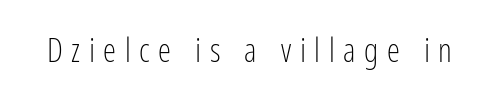
Q: Is the text bold? A: No.
Q: Is the text italic (slanted)? A: No, it is upright.
Q: Is the typeface a serif or a sans-serif typeface? A: Sans-serif.
Q: Is the text underlined? A: No.
Q: Is the spacing between letters normal or unusually wide? A: Unusually wide.
Q: Width (condensed, normal, or wide)? A: Condensed.
Q: Stroke contrast? A: Low.
Q: x-height? A: Medium.
Q: Monospaced? A: No.
